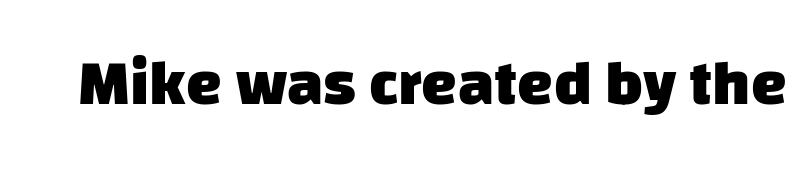
Q: Is the text bold? A: Yes.
Q: Is the typeface a serif or a sans-serif typeface? A: Sans-serif.
Q: Is the text underlined? A: No.
Q: Is the spacing between letters normal or unusually wide? A: Normal.
Q: Width (condensed, normal, or wide)? A: Normal.
Q: Stroke contrast? A: Low.
Q: x-height? A: Large.
Q: Monospaced? A: No.
